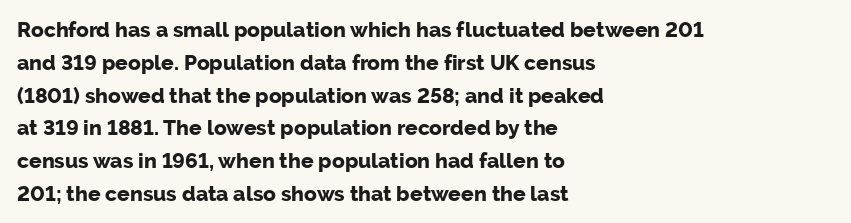
Weight check: bold — yes, fully. This rendering features lettering with no underline. This is the regular roman posture of the typeface. Is there much room between lines? A standard amount, neither cramped nor airy. No extra tracking has been applied to these lines. The rag falls on the right side of this text block.
